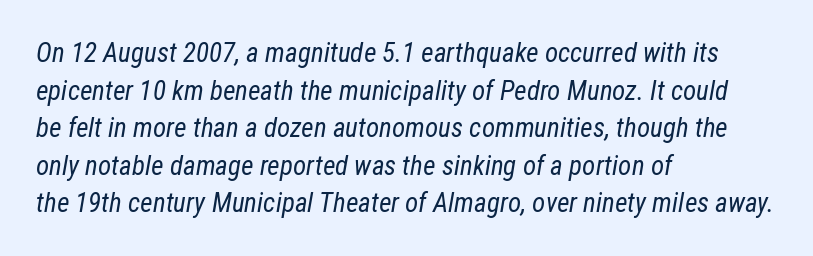
The image shows 27 px text type, italic (leaning right); set left-aligned, normal line spacing (1.39x), normal letter spacing, not underlined.
